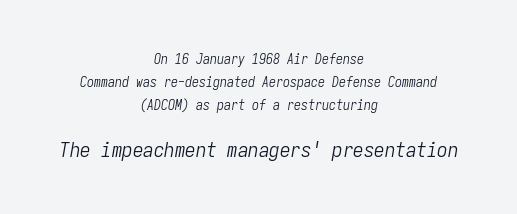
{"italic": "yes", "lean": "right", "slant_degrees": 9, "bold": "no", "underline": "no", "align": "center", "line_spacing": "normal", "line_spacing_ratio": 1.65, "letter_spacing": "normal", "letter_spacing_em": 0.0, "larger_block": "second", "size_ratio": 1.5, "glyph_px": 21}
